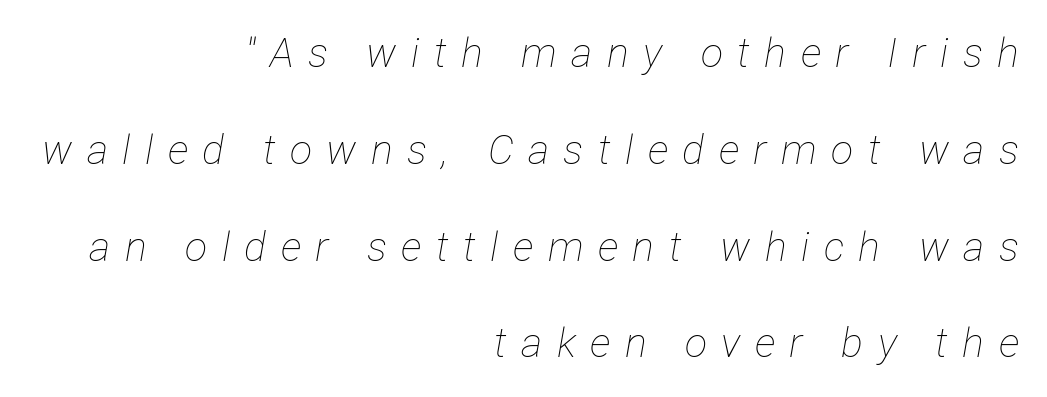
The image shows 41 px thin, condensed type, italic (leaning right); set right-aligned, loose line spacing (2.36x), unusually wide letter spacing (+0.35 em), not underlined; low stroke contrast and a medium x-height.
